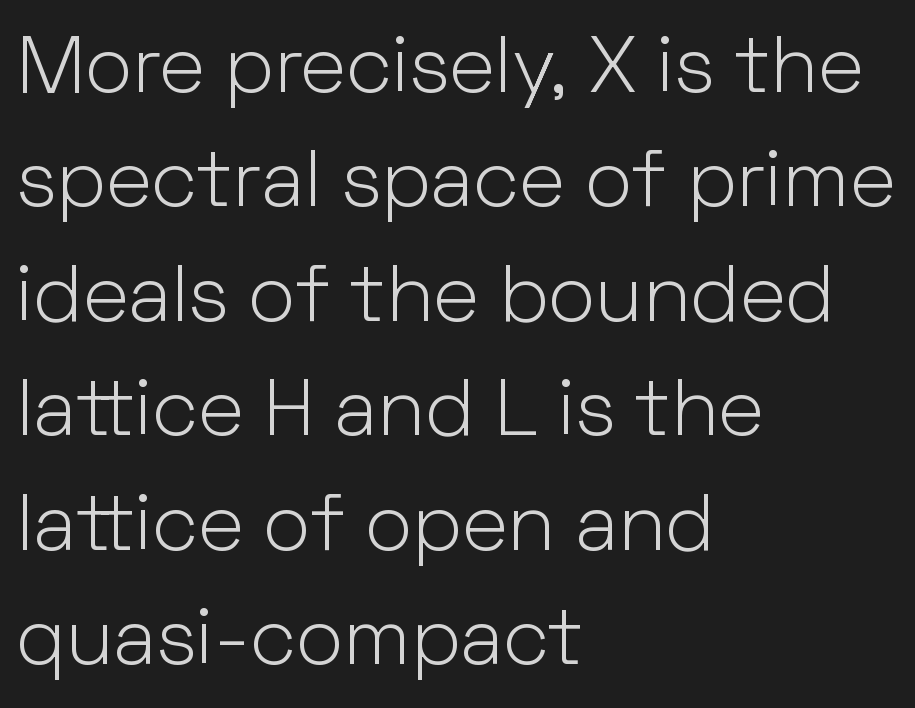
Q: Is the text bold? A: No.
Q: Is the text italic (slanted)? A: No, it is upright.
Q: Is the typeface a serif or a sans-serif typeface? A: Sans-serif.
Q: Is the text underlined? A: No.
Q: How is the paragraph aligned? A: Left-aligned.
Q: Is the spacing between letters normal or unusually wide? A: Normal.
Q: Is the spacing between lines tight, normal or loose? A: Normal.
Q: Width (condensed, normal, or wide)? A: Normal.
Q: Stroke contrast? A: Low.
Q: x-height? A: Medium.
Q: Monospaced? A: No.
